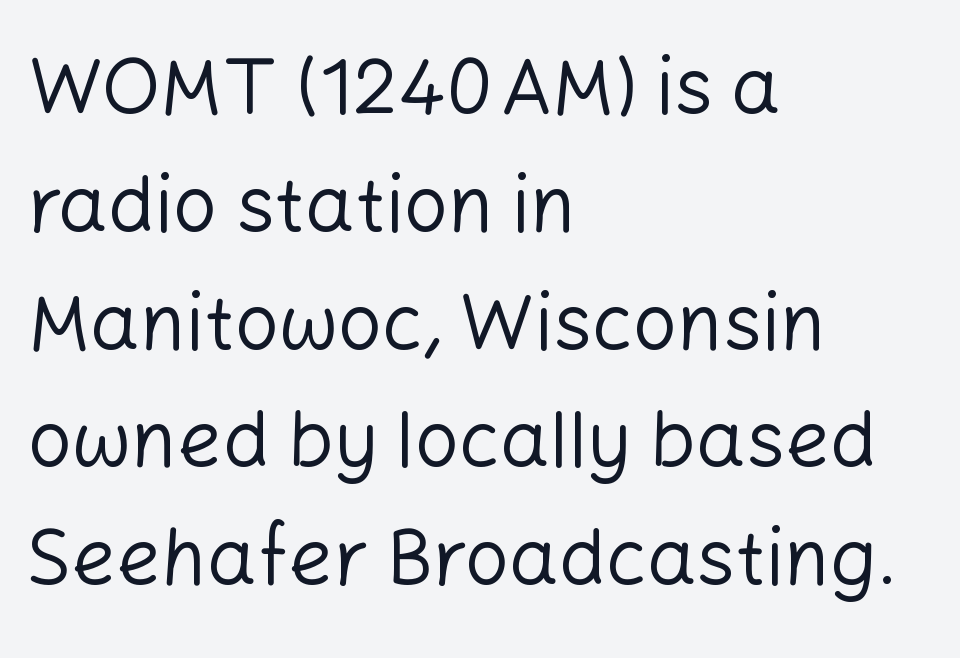
{"serif": "no", "italic": "no", "bold": "no", "weight": "regular", "width": "normal", "stroke_contrast": "low", "x_height": "medium", "monospaced": "no", "underline": "no", "align": "left", "line_spacing": "normal", "line_spacing_ratio": 1.51, "letter_spacing": "normal", "letter_spacing_em": 0.0, "glyph_px": 78}
